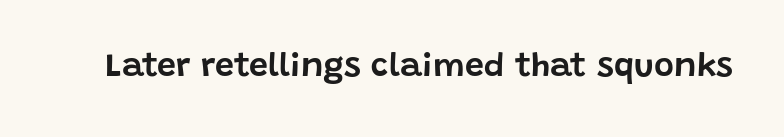
Typographically, this falls in the sans-serif category. Glyph-to-glyph distance matches everyday printed text. Quick note: not italic, upright. The zone under the glyphs is completely vacant.
